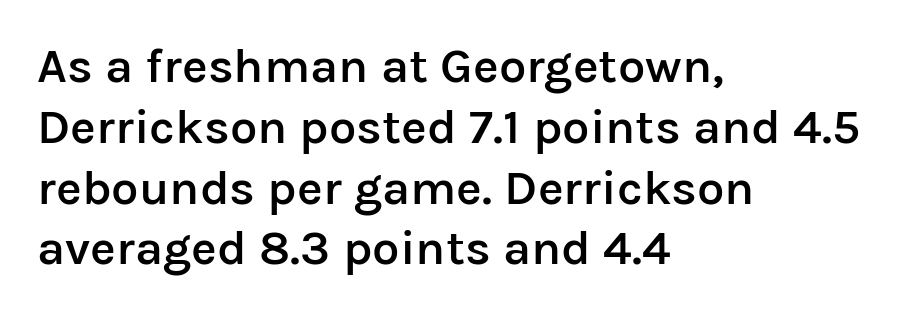
{"serif": "no", "italic": "no", "bold": "semi", "weight": "semibold", "width": "normal", "stroke_contrast": "low", "x_height": "medium", "monospaced": "no", "underline": "no", "align": "left", "line_spacing_ratio": 1.24, "letter_spacing": "normal", "letter_spacing_em": 0.0, "glyph_px": 49}
